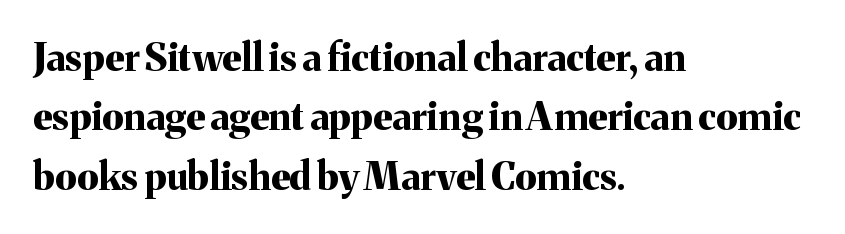
{"serif": "yes", "italic": "no", "bold": "yes", "weight": "bold", "width": "normal", "stroke_contrast": "medium", "x_height": "medium", "monospaced": "no", "underline": "no", "align": "left", "line_spacing": "normal", "line_spacing_ratio": 1.56, "letter_spacing": "normal", "letter_spacing_em": 0.0, "glyph_px": 38}
